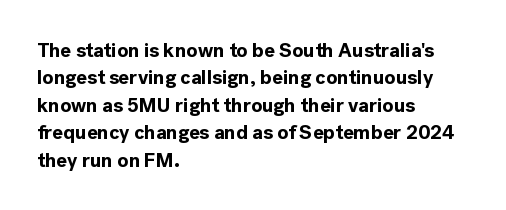
Here the glyphs are tracked normally, forming tight word shapes. The lettering stays uniformly vertical, giving the passage a roman look. The strokes are fattened all the way to bold. This sample keeps an unexceptional amount of space between lines. Underline: absent.
